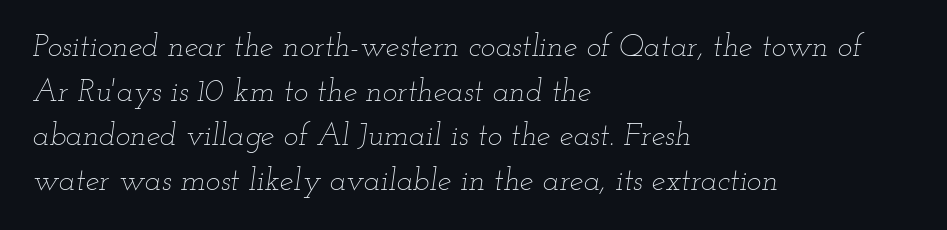
{"italic": "yes", "lean": "right", "slant_degrees": 12, "bold": "no", "weight": "thin", "width": "wide", "stroke_contrast": "low", "x_height": "small", "monospaced": "no", "underline": "no", "align": "left", "line_spacing": "normal", "line_spacing_ratio": 1.44, "letter_spacing": "normal", "letter_spacing_em": 0.0, "glyph_px": 31}
